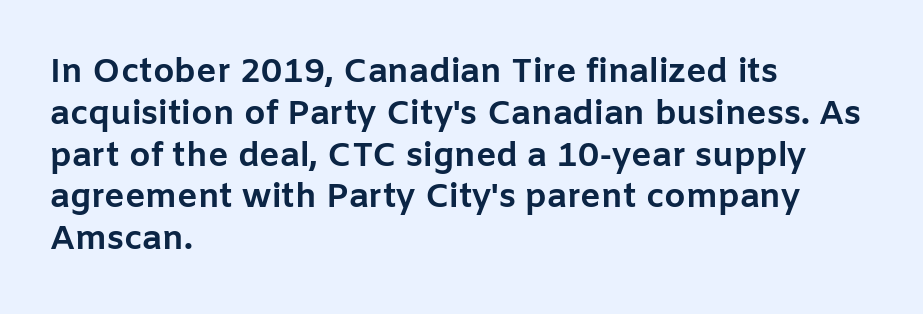
{"serif": "no", "italic": "no", "bold": "yes", "weight": "bold", "width": "normal", "stroke_contrast": "low", "x_height": "medium", "monospaced": "no", "underline": "no", "align": "left", "line_spacing_ratio": 1.23, "letter_spacing": "normal", "letter_spacing_em": 0.0, "glyph_px": 34}
